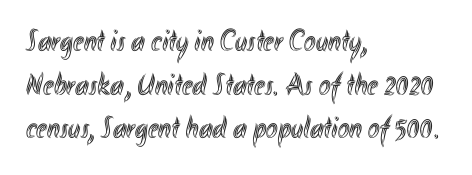
The image shows 31 px condensed type; set left-aligned, normal line spacing (1.41x), normal letter spacing, not underlined; a small x-height.
